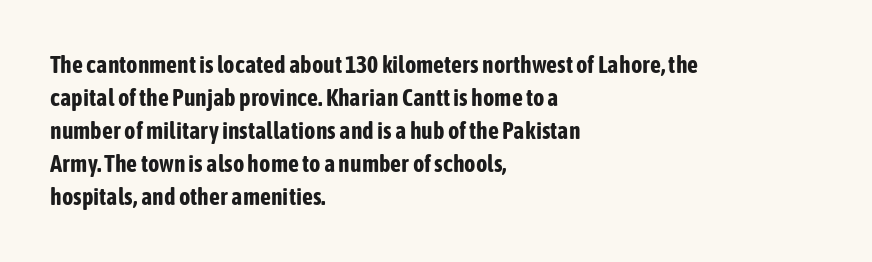
These lines keep a tight, regular rhythm from letter to letter. Heavy-handed strokes throughout: this text is bold. A normal amount of white space separates one row of letters from the next. The font's upright variant was chosen for this text. The string is rendered with underlining switched off. Which margin do the lines hug? The left one — the right edge is uneven.
